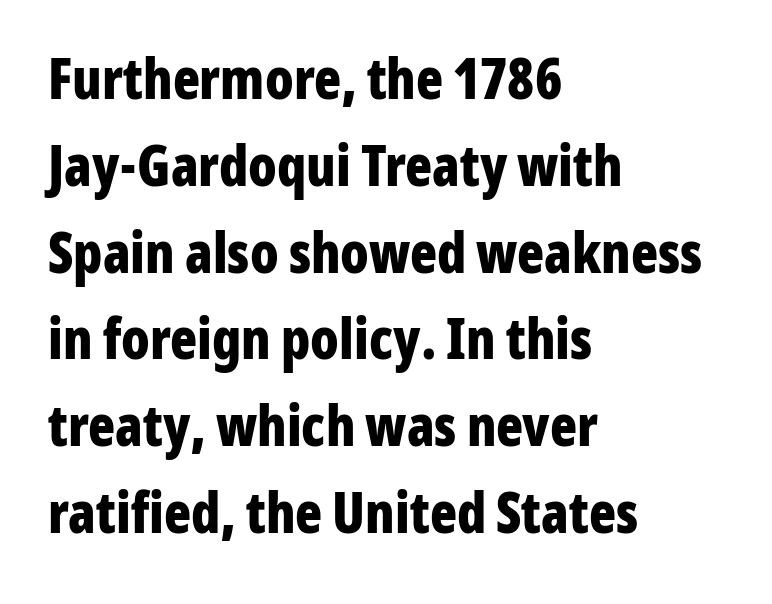
{"serif": "no", "italic": "no", "bold": "yes", "weight": "bold", "width": "condensed", "stroke_contrast": "low", "x_height": "medium", "monospaced": "no", "underline": "no", "align": "left", "line_spacing": "normal", "line_spacing_ratio": 1.55, "letter_spacing": "normal", "letter_spacing_em": 0.0, "glyph_px": 56}
